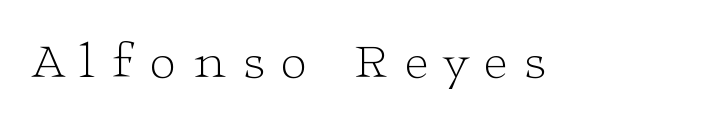
{"serif": "yes", "italic": "no", "bold": "no", "weight": "light", "width": "wide", "stroke_contrast": "low", "x_height": "medium", "monospaced": "no", "underline": "no", "letter_spacing": "wide", "letter_spacing_em": 0.34, "glyph_px": 51}
